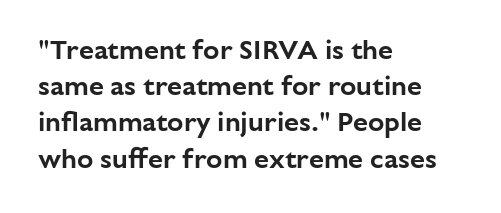
Q: Is the text italic (slanted)? A: No, it is upright.
Q: Is the text underlined? A: No.
Q: How is the paragraph aligned? A: Left-aligned.
Q: Is the spacing between letters normal or unusually wide? A: Normal.
Q: Is the spacing between lines tight, normal or loose? A: Normal.
